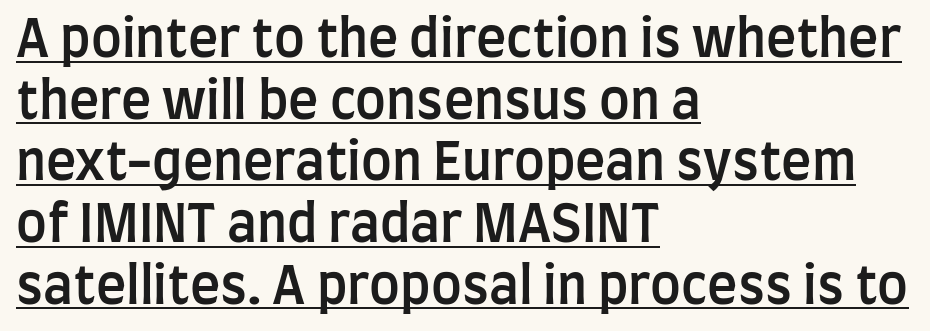
Q: Is the text bold? A: Semi-bold.
Q: Is the text italic (slanted)? A: No, it is upright.
Q: Is the typeface a serif or a sans-serif typeface? A: Sans-serif.
Q: Is the text underlined? A: Yes.
Q: How is the paragraph aligned? A: Left-aligned.
Q: Is the spacing between letters normal or unusually wide? A: Normal.
Q: Width (condensed, normal, or wide)? A: Condensed.
Q: Stroke contrast? A: Low.
Q: x-height? A: Large.
Q: Monospaced? A: No.
